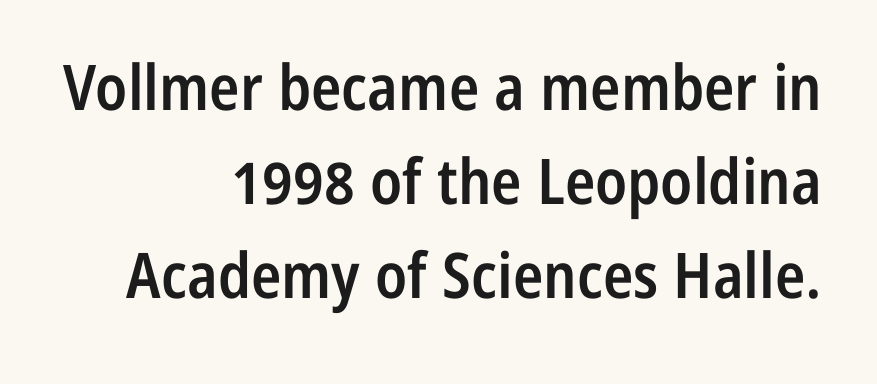
{"serif": "no", "italic": "no", "bold": "semi", "weight": "semibold", "width": "condensed", "stroke_contrast": "low", "x_height": "medium", "monospaced": "no", "underline": "no", "align": "right", "line_spacing": "normal", "line_spacing_ratio": 1.49, "letter_spacing": "normal", "letter_spacing_em": 0.0, "glyph_px": 63}
